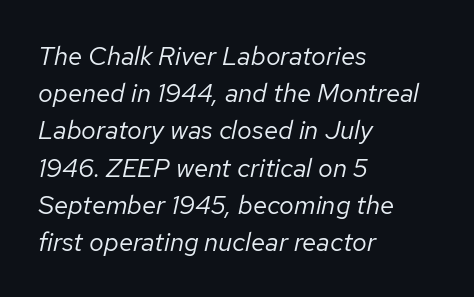
Q: Is the text bold? A: No.
Q: Is the text italic (slanted)? A: Yes, it leans right by about 12 degrees.
Q: Is the text underlined? A: No.
Q: How is the paragraph aligned? A: Left-aligned.
Q: Is the spacing between letters normal or unusually wide? A: Normal.
Q: Is the spacing between lines tight, normal or loose? A: Normal.
